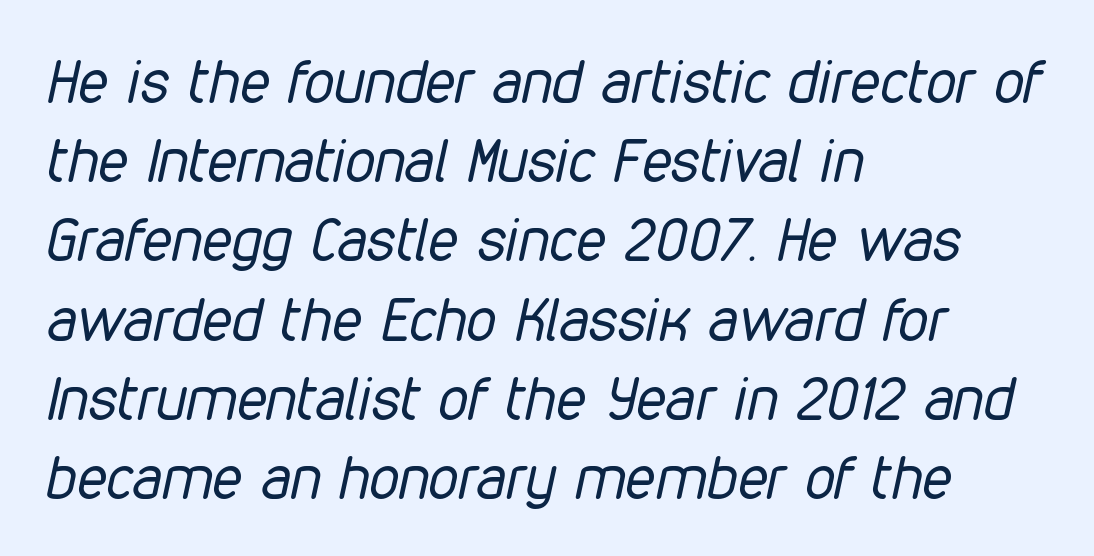
Varying glyph widths throughout — classic text-font behaviour. Compared with ordinary roman type, these characters are visibly tilted. Notice how the passage keeps a crisp vertical edge on the left only. Students, note that the glyphs here touch the page at normal intervals. Quick note: interline space is typical.
